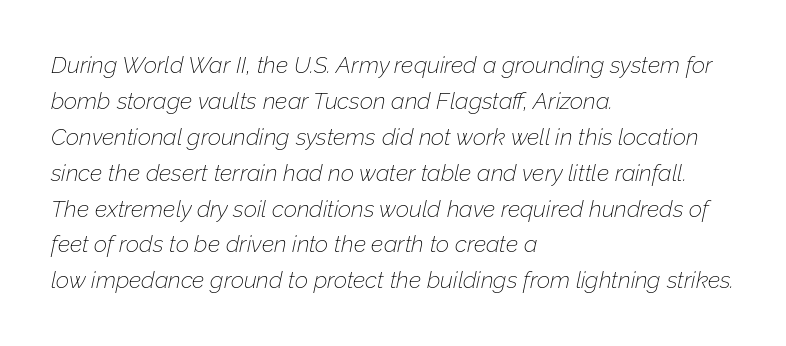
{"italic": "yes", "lean": "right", "slant_degrees": 12, "bold": "no", "underline": "no", "align": "left", "line_spacing": "normal", "line_spacing_ratio": 1.56, "letter_spacing": "normal", "letter_spacing_em": 0.0, "glyph_px": 23}
